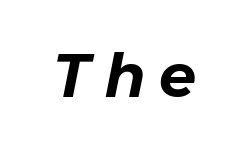
Q: Is the text italic (slanted)? A: Yes, it leans right by about 11 degrees.
Q: Is the text underlined? A: No.
Q: Is the spacing between letters normal or unusually wide? A: Unusually wide.
Q: Width (condensed, normal, or wide)? A: Normal.
Q: Stroke contrast? A: Low.
Q: x-height? A: Medium.
Q: Monospaced? A: No.
